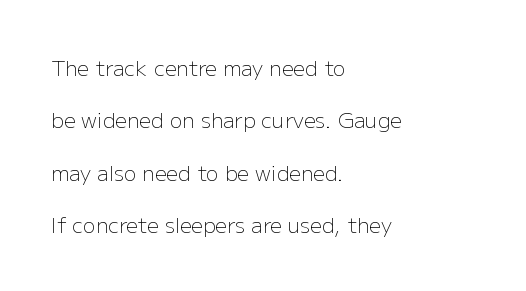
Q: Is the text bold? A: No.
Q: Is the text italic (slanted)? A: No, it is upright.
Q: Is the text underlined? A: No.
Q: How is the paragraph aligned? A: Left-aligned.
Q: Is the spacing between letters normal or unusually wide? A: Normal.
Q: Is the spacing between lines tight, normal or loose? A: Loose.
